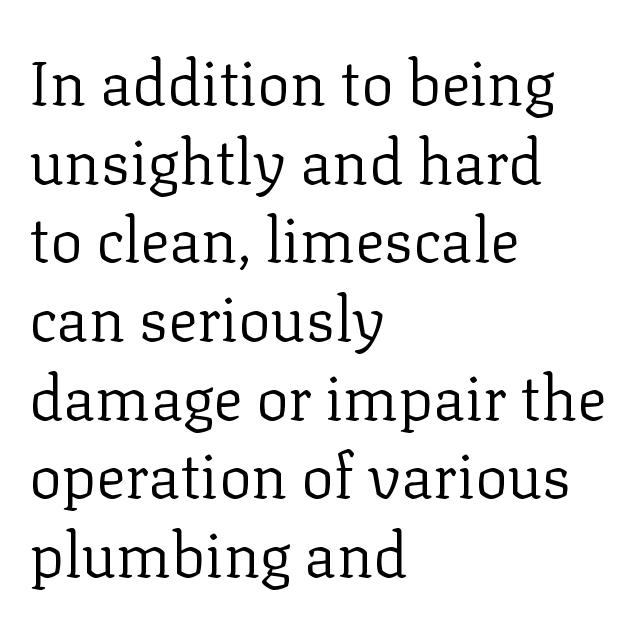
Teacher's note: observe the even left margin — that is flush-left alignment. The designer went with a serif here, giving each stem small feet. Heft: none added — not bold. The lettering holds an erect, upright posture throughout. Between one letter and the next there's only the usual sliver of space. Spacing verdict: proportional, widths tailored to each character.
